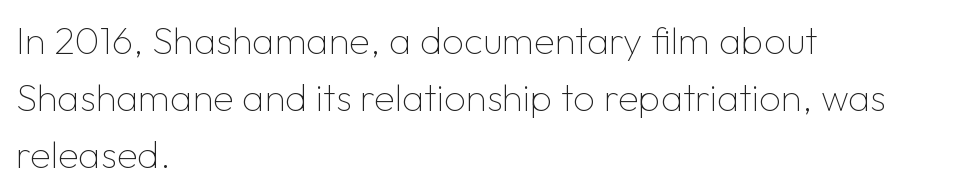
Q: Is the text bold? A: No.
Q: Is the text italic (slanted)? A: No, it is upright.
Q: Is the typeface a serif or a sans-serif typeface? A: Sans-serif.
Q: Is the text underlined? A: No.
Q: How is the paragraph aligned? A: Left-aligned.
Q: Is the spacing between letters normal or unusually wide? A: Normal.
Q: Is the spacing between lines tight, normal or loose? A: Normal.
Q: Width (condensed, normal, or wide)? A: Normal.
Q: Stroke contrast? A: Low.
Q: x-height? A: Medium.
Q: Monospaced? A: No.
